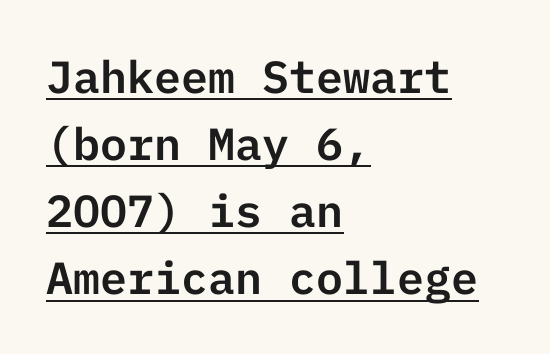
The image shows 45 px sans-serif type, upright; set left-aligned, normal line spacing (1.49x), normal letter spacing, underlined; low stroke contrast and a medium x-height.
